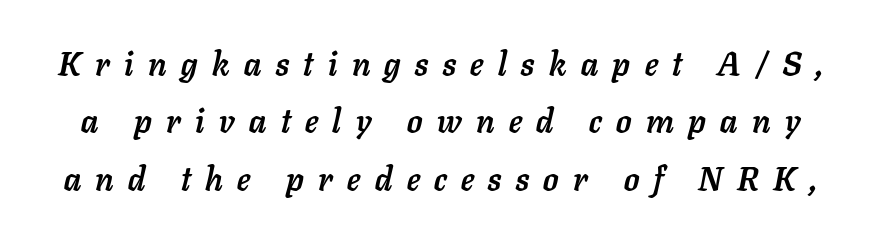
{"italic": "yes", "lean": "right", "slant_degrees": 11, "bold": "yes", "weight": "semibold", "width": "normal", "stroke_contrast": "low", "x_height": "medium", "monospaced": "no", "underline": "no", "line_spacing_ratio": 1.74, "letter_spacing": "wide", "letter_spacing_em": 0.44, "glyph_px": 33}
